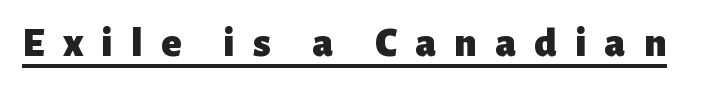
Caption: lettering with a line underneath. The face used here is a sans, in the tradition of grotesques and geometrics. Tracking here is generous; glyphs stand well apart from one another. The font is running at its bold setting. You could not count columns in this text — the font is proportionally spaced. Does the lettering tilt? It doesn't — this is upright.
